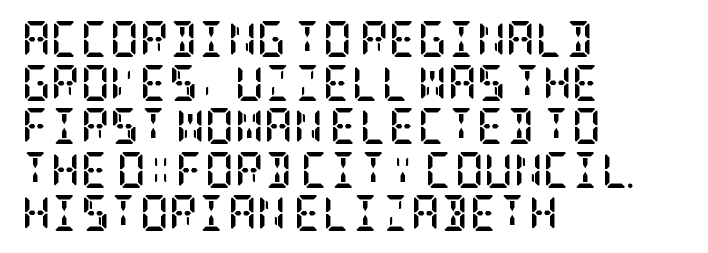
The image shows 36 px semibold, condensed serif type, upright; set left-aligned, line spacing 1.21x, normal letter spacing, not underlined; low stroke contrast and a large x-height.
